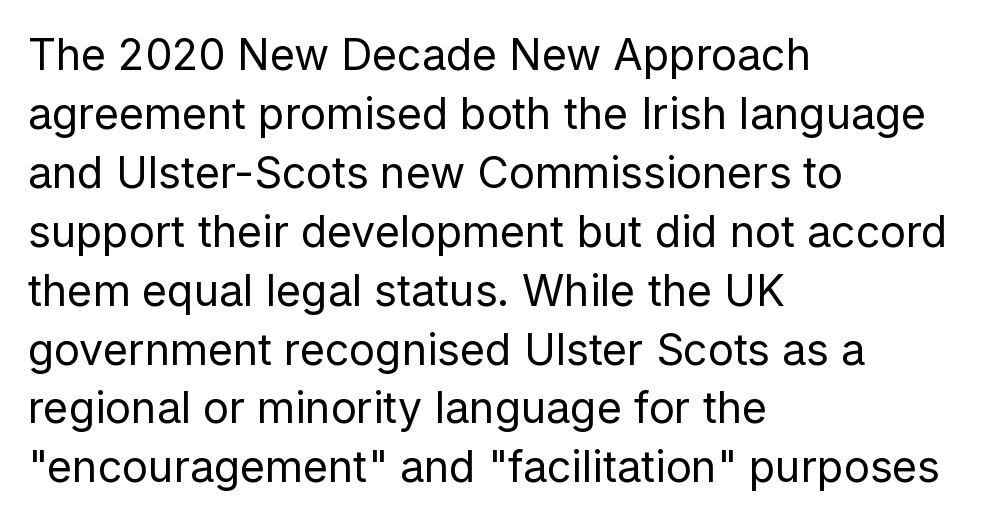
{"serif": "no", "italic": "no", "bold": "no", "weight": "regular", "width": "normal", "stroke_contrast": "low", "x_height": "medium", "monospaced": "no", "underline": "no", "align": "left", "line_spacing": "normal", "line_spacing_ratio": 1.37, "letter_spacing": "normal", "letter_spacing_em": 0.0, "glyph_px": 43}
